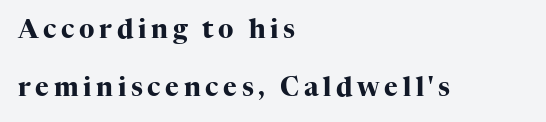
The image shows 26 px bold type, upright; set left-aligned, loose line spacing (2.25x), not underlined.
